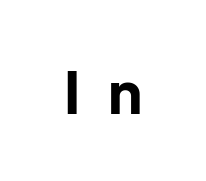
{"serif": "no", "italic": "no", "bold": "yes", "weight": "bold", "width": "normal", "stroke_contrast": "low", "x_height": "medium", "monospaced": "no", "underline": "no", "letter_spacing": "wide", "letter_spacing_em": 0.48, "glyph_px": 57}
